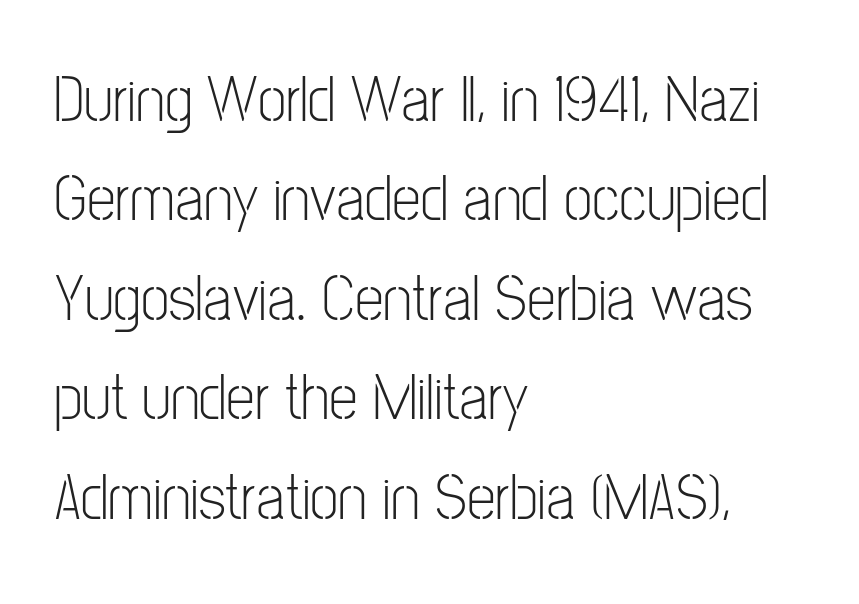
The glyphs are unaccompanied by any horizontal stroke below them. The text was rendered using a sans face with plain stroke endings. Does the lettering tilt? It doesn't — this is upright. Is the stroke heavy? The answer is a plain regular-or-lighter. Horizontal bands of white between lines are of average thickness.
